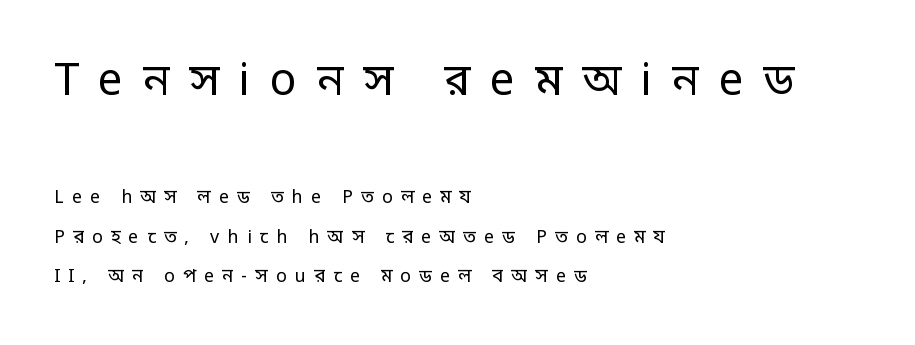
The gaps between neighbouring characters are conspicuously large. The designer gave the opening block more size than the closing block. Clear beneath every line of the passage. The typesetting does not lean heavy: it is not bold. Compared with a centered layout, this one pins lines to the left instead. A great deal of white space separates one row of letters from the next.
